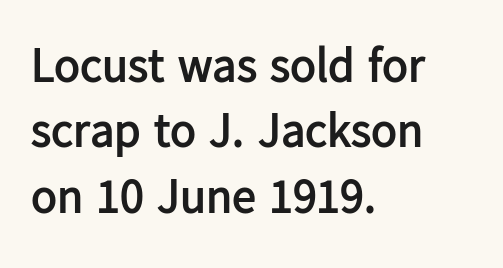
{"serif": "no", "italic": "no", "bold": "yes", "weight": "semibold", "width": "normal", "stroke_contrast": "low", "x_height": "medium", "monospaced": "no", "underline": "no", "align": "left", "line_spacing": "normal", "line_spacing_ratio": 1.36, "letter_spacing": "normal", "letter_spacing_em": 0.0, "glyph_px": 48}
